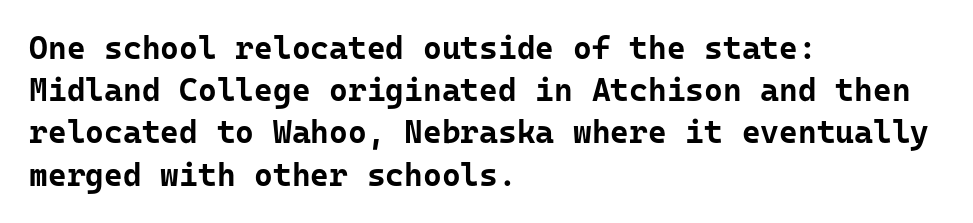
{"serif": "no", "italic": "no", "bold": "yes", "weight": "bold", "width": "normal", "stroke_contrast": "low", "x_height": "medium", "underline": "no", "align": "left", "line_spacing": "normal", "line_spacing_ratio": 1.32, "letter_spacing": "normal", "letter_spacing_em": 0.0, "glyph_px": 32}
